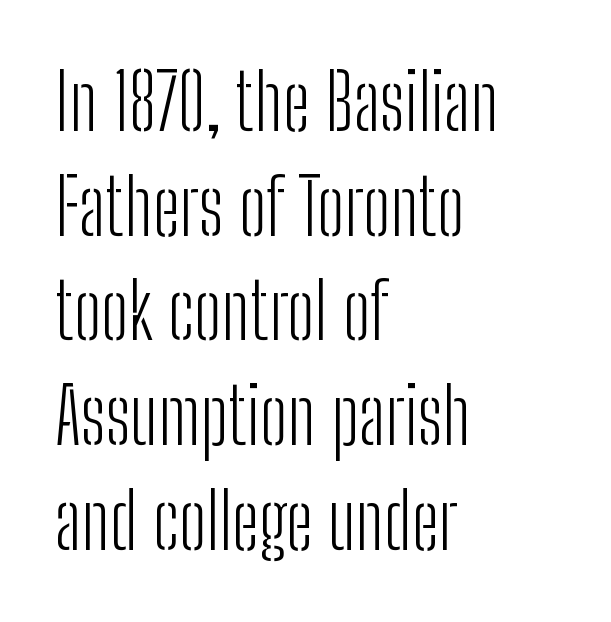
Proportional: the letters do not fall into vertical columns. No letter is thick-stroked: the sample isn't bold. The gaps between neighbouring characters are ordinary and unremarkable. Type style note: lacks serifs.
